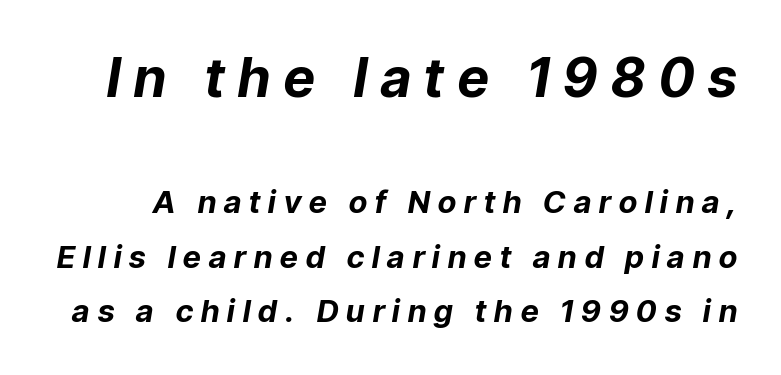
The image shows 54 px bold type, italic (leaning right); set line spacing 1.76x, unusually wide letter spacing (+0.26 em), not underlined; the first (top) block is 1.74x larger; low stroke contrast and a medium x-height.
